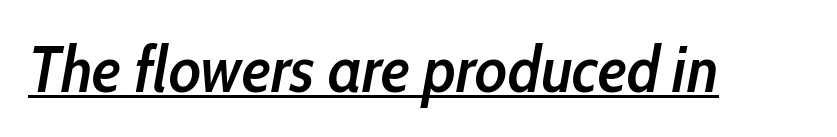
The font's italic variant was chosen for this text. Decoration check: the copy is underlined. The face used here is rendered with its standard letterfit. Here the designer chose a conventional face with non-uniform glyph widths. A fair bit of extra ink — the face is semibold, not bold.
